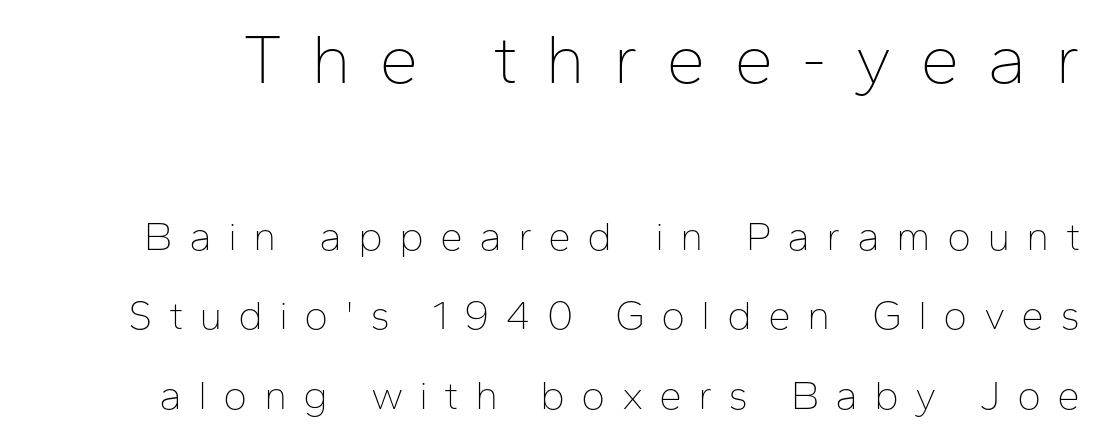
Q: Is the text bold? A: No.
Q: Is the text italic (slanted)? A: No, it is upright.
Q: Is the typeface a serif or a sans-serif typeface? A: Sans-serif.
Q: Is the text underlined? A: No.
Q: Is the spacing between letters normal or unusually wide? A: Unusually wide.
Q: Is the spacing between lines tight, normal or loose? A: Loose.
Q: Which block of text is set in a larger size, the first (top) or the second (bottom)? A: The first (top) one.
Q: Width (condensed, normal, or wide)? A: Normal.
Q: Stroke contrast? A: Low.
Q: x-height? A: Medium.
Q: Monospaced? A: No.
